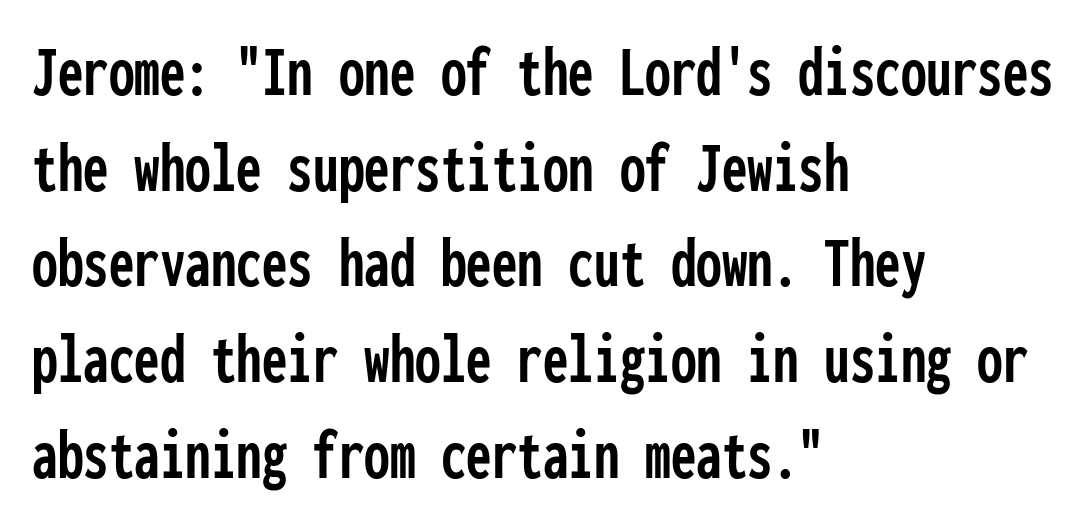
{"serif": "no", "italic": "no", "width": "condensed", "stroke_contrast": "low", "x_height": "medium", "monospaced": "yes", "underline": "no", "align": "left", "line_spacing": "normal", "line_spacing_ratio": 1.31, "letter_spacing": "normal", "letter_spacing_em": 0.0, "glyph_px": 73}
